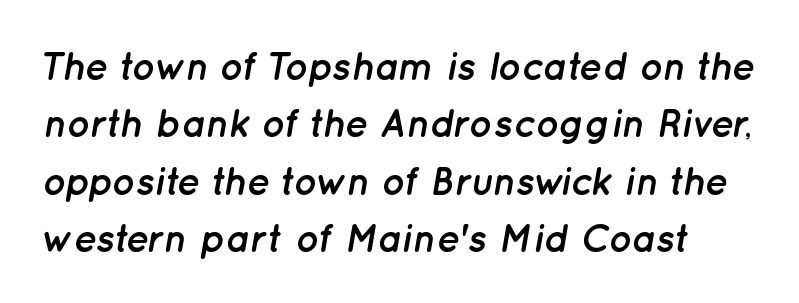
The image shows 39 px semibold type, italic (leaning right); set normal line spacing (1.47x), normal letter spacing, not underlined; low stroke contrast and a medium x-height.
